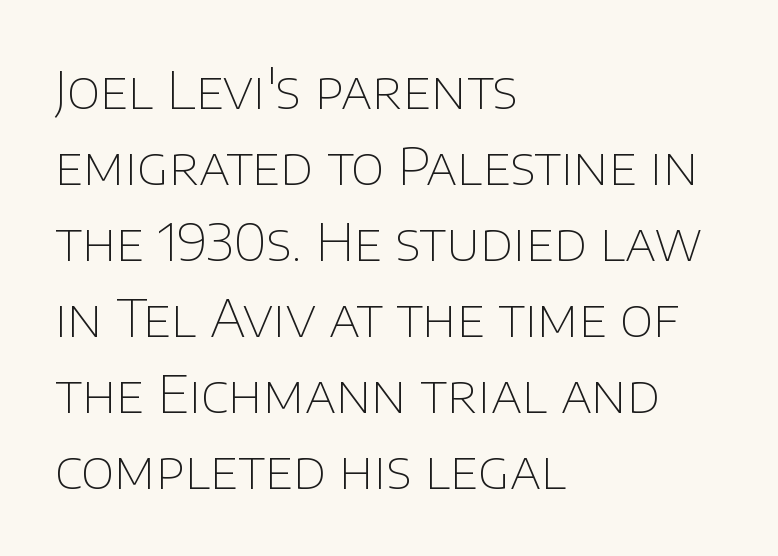
{"serif": "no", "italic": "no", "bold": "no", "weight": "thin", "width": "normal", "stroke_contrast": "low", "x_height": "large", "monospaced": "no", "underline": "no", "align": "left", "line_spacing": "normal", "line_spacing_ratio": 1.46, "letter_spacing": "normal", "letter_spacing_em": 0.0, "glyph_px": 52}
